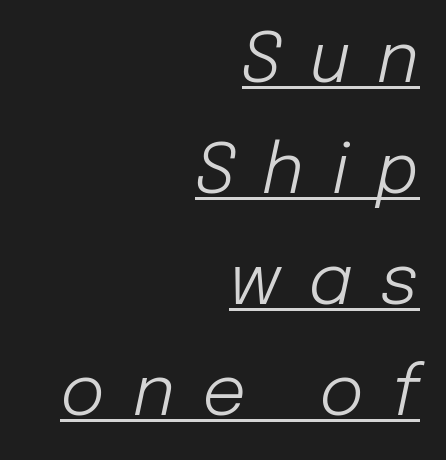
The image shows 69 px light type, italic (leaning right); set right-aligned, normal line spacing (1.61x), unusually wide letter spacing (+0.4 em), underlined; low stroke contrast and a medium x-height.
